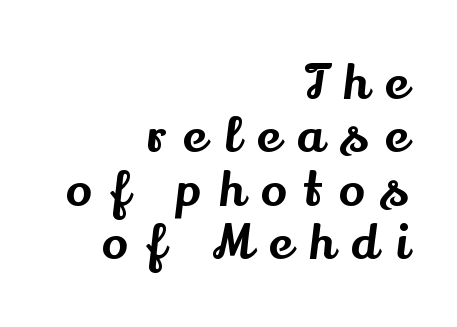
The image shows 48 px serif type; set right-aligned, tight line spacing (1.11x), unusually wide letter spacing (+0.38 em), not underlined; medium stroke contrast and a small x-height.
